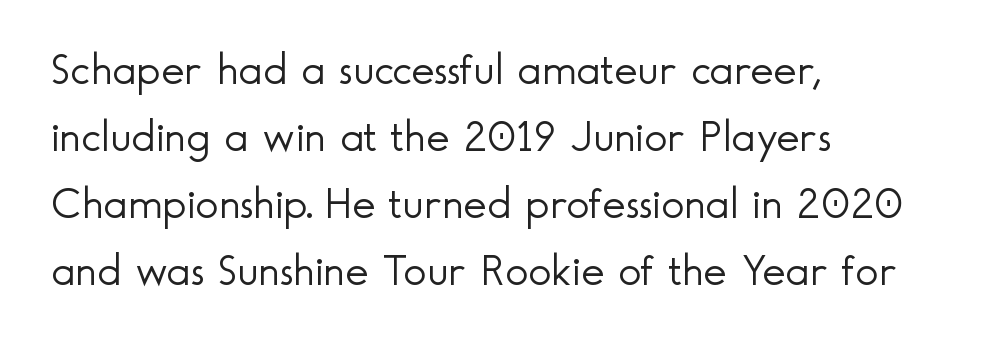
{"serif": "no", "italic": "no", "bold": "no", "weight": "light", "width": "normal", "x_height": "small", "monospaced": "no", "underline": "no", "align": "left", "line_spacing": "normal", "line_spacing_ratio": 1.52, "letter_spacing": "normal", "letter_spacing_em": 0.0, "glyph_px": 44}
